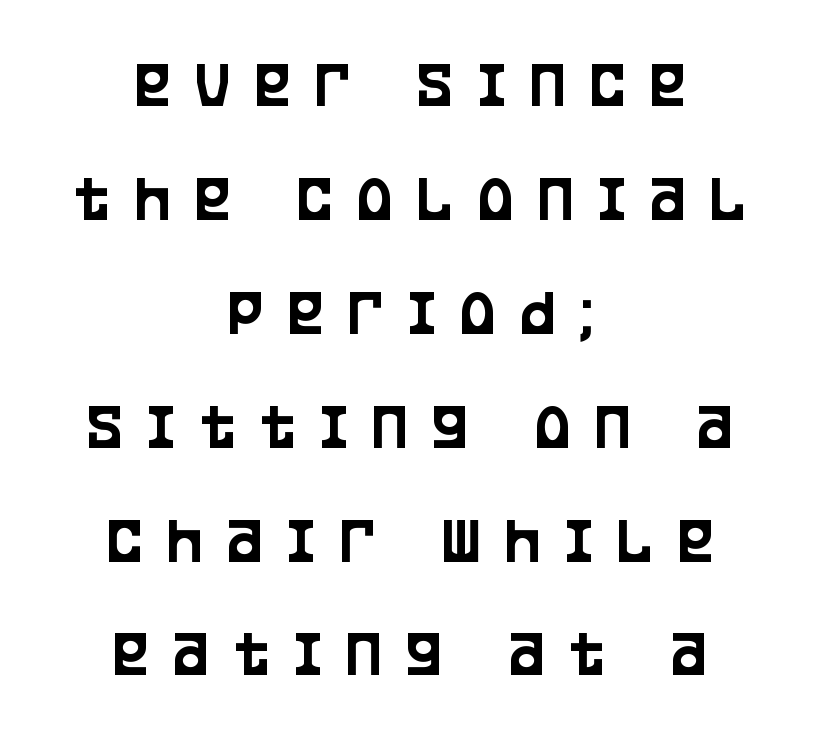
{"serif": "no", "italic": "no", "width": "condensed", "stroke_contrast": "low", "x_height": "large", "monospaced": "no", "underline": "no", "align": "center", "line_spacing": "normal", "line_spacing_ratio": 1.7, "letter_spacing": "wide", "letter_spacing_em": 0.37, "glyph_px": 67}
